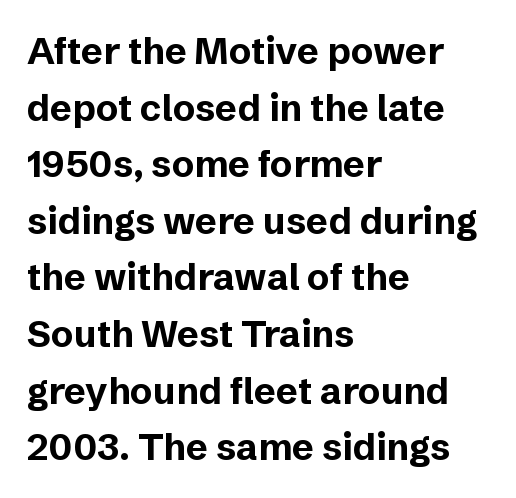
Bold? Absolutely — the strokes are thick and heavy. The paragraph shown leans on its left margin. In terms of letterform style, serifs are entirely absent. The specimen reads as upright at a glance.
